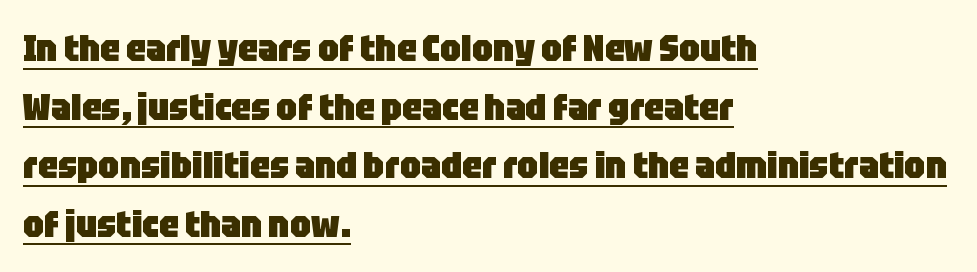
{"serif": "no", "italic": "no", "bold": "yes", "weight": "heavy", "width": "condensed", "stroke_contrast": "low", "x_height": "large", "monospaced": "no", "underline": "yes", "align": "left", "line_spacing": "normal", "line_spacing_ratio": 1.54, "letter_spacing": "normal", "letter_spacing_em": 0.0, "glyph_px": 38}
